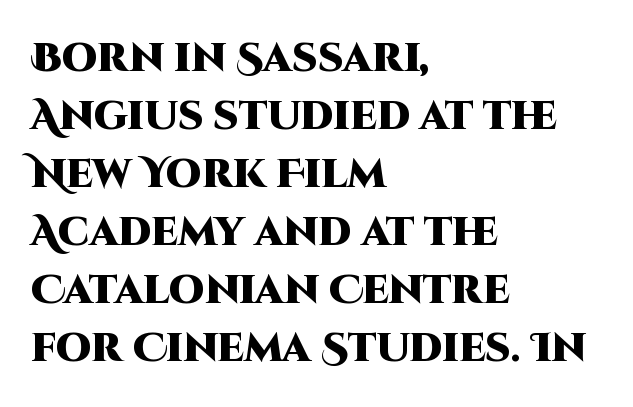
Is there much room between lines? A standard amount, neither cramped nor airy. The face used here has the dense, thick strokes of a bold. The letters advance in unequal steps, a hallmark of proportional type. Words appear dense and cohesive because spacing is normal. Serifs: no, the terminals of the letterforms are clean. Is the block centered? No — it sits flush against the left margin.
